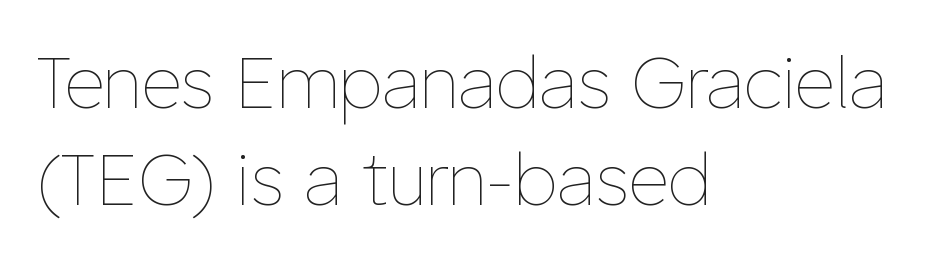
Q: Is the text bold? A: No.
Q: Is the text italic (slanted)? A: No, it is upright.
Q: Is the text underlined? A: No.
Q: How is the paragraph aligned? A: Left-aligned.
Q: Is the spacing between letters normal or unusually wide? A: Normal.
Q: Is the spacing between lines tight, normal or loose? A: Normal.
Q: Width (condensed, normal, or wide)? A: Normal.
Q: Stroke contrast? A: Low.
Q: x-height? A: Medium.
Q: Monospaced? A: No.
